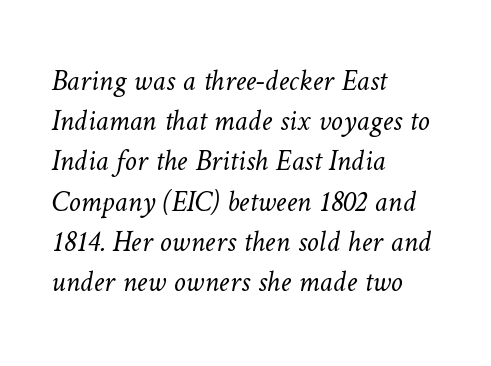
Is there much room between lines? A standard amount, neither cramped nor airy. Tracking value appears to be zero — textbook default spacing. A light-to-regular cut is what we see here. In CSS terms this would be text-align: left. Just letters on the line, the space beneath them empty.
